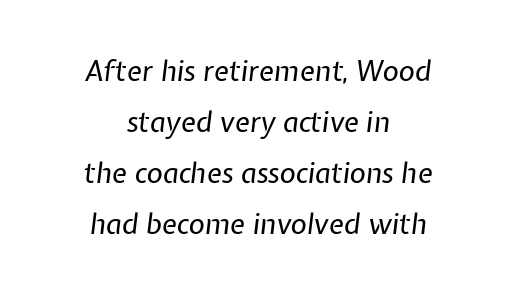
{"italic": "yes", "lean": "right", "slant_degrees": 7, "bold": "no", "weight": "regular", "width": "normal", "stroke_contrast": "low", "x_height": "medium", "monospaced": "no", "underline": "no", "align": "center", "line_spacing_ratio": 1.82, "letter_spacing": "normal", "letter_spacing_em": 0.0, "glyph_px": 28}
